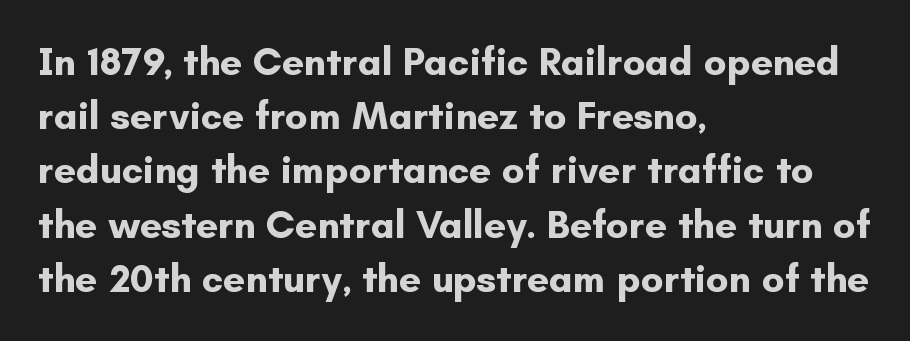
The space between consecutive lines is moderate. Its strokes are broad and dark, the hallmark of bold type. Is the letter spacing exaggerated? No — it looks like the ordinary default. In terms of posture, this sample is upright. Is this a fixed-width face? No — the glyphs have proportional, varying widths. The font family rendered here belongs to the sans-serif group.
